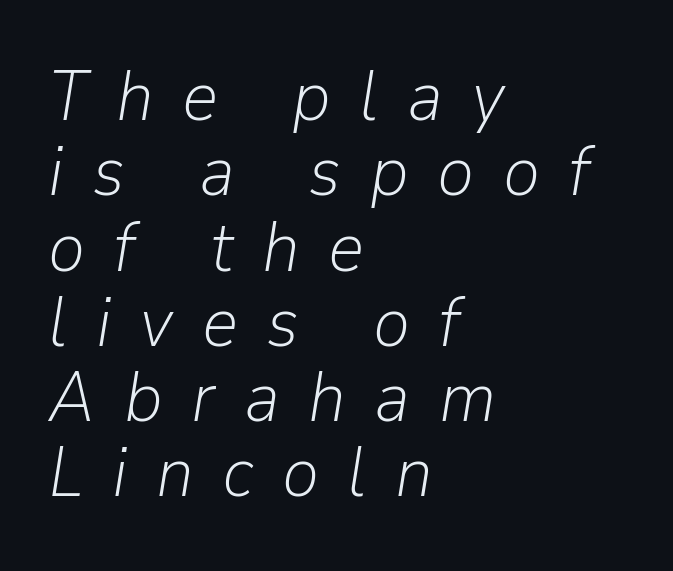
You could not count columns in this text — the font is proportionally spaced. Baseline-to-baseline distance is barely more than the letter height. Descenders hang freely into open space. Letters have the restrained weight of plain body copy at most. Horizontal alignment here is leftward, the default for most running prose. Emphasis-style slanted type is in use.
